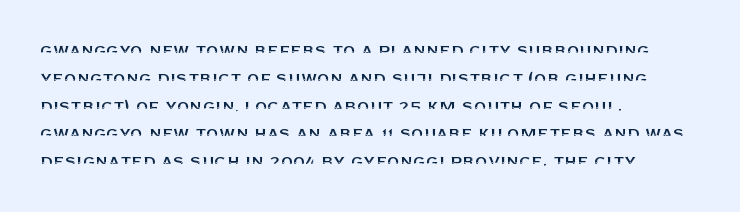
Q: Is the text italic (slanted)? A: No, it is upright.
Q: Is the text underlined? A: No.
Q: How is the paragraph aligned? A: Left-aligned.
Q: Is the spacing between letters normal or unusually wide? A: Normal.
Q: Is the spacing between lines tight, normal or loose? A: Normal.
